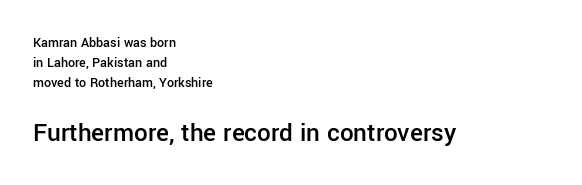
The image shows 27 px text type, upright; set left-aligned, normal line spacing (1.44x), normal letter spacing, not underlined; the second (bottom) block is 1.93x larger.
